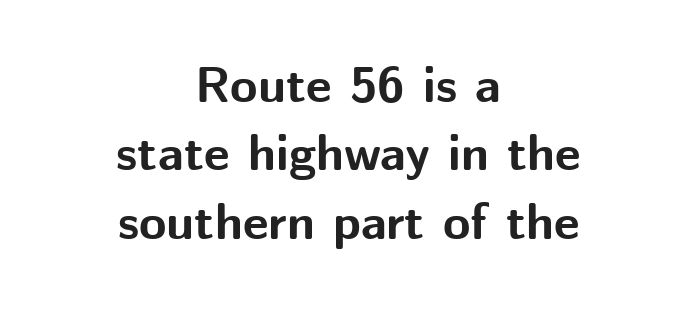
Q: Is the text bold? A: Yes.
Q: Is the text italic (slanted)? A: No, it is upright.
Q: Is the typeface a serif or a sans-serif typeface? A: Sans-serif.
Q: Is the text underlined? A: No.
Q: How is the paragraph aligned? A: Centered.
Q: Is the spacing between letters normal or unusually wide? A: Normal.
Q: Is the spacing between lines tight, normal or loose? A: Normal.
Q: Width (condensed, normal, or wide)? A: Normal.
Q: Stroke contrast? A: Medium.
Q: x-height? A: Medium.
Q: Monospaced? A: No.
